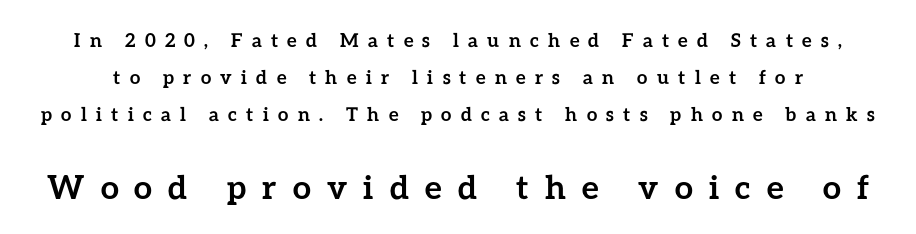
Q: Is the text bold? A: Yes.
Q: Is the text italic (slanted)? A: No, it is upright.
Q: Is the text underlined? A: No.
Q: Is the spacing between letters normal or unusually wide? A: Unusually wide.
Q: Is the spacing between lines tight, normal or loose? A: Loose.
Q: Which block of text is set in a larger size, the first (top) or the second (bottom)? A: The second (bottom) one.
Q: Width (condensed, normal, or wide)? A: Normal.
Q: Stroke contrast? A: Low.
Q: x-height? A: Medium.
Q: Monospaced? A: No.
